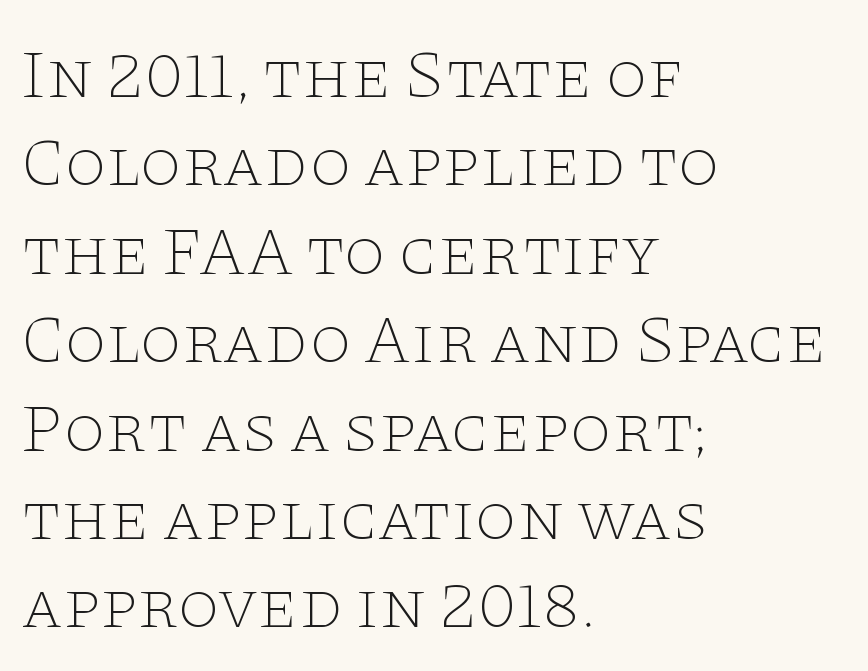
The image shows 68 px thin, wide serif type, upright; set left-aligned, normal line spacing (1.3x), normal letter spacing, not underlined; low stroke contrast and a large x-height.
